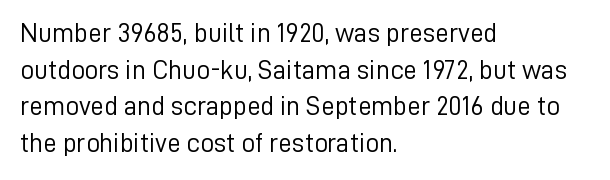
The image shows 27 px text type, upright; set left-aligned, normal line spacing (1.36x), normal letter spacing, not underlined.
